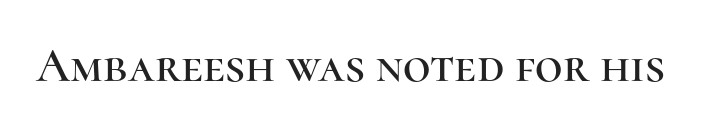
You could not count columns in this text — the font is proportionally spaced. Unmarked baselines from the first word to the last. This is serif lettering, the kind often seen in printed books. The letters stand upright; this is a roman face. Here the glyphs are tracked normally, forming tight word shapes.
